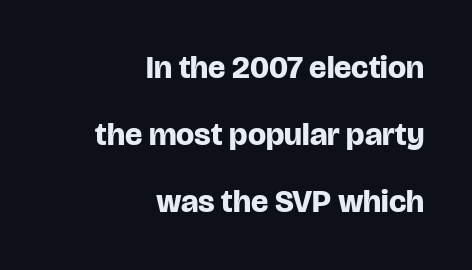
Q: Is the text bold? A: Yes.
Q: Is the text italic (slanted)? A: No, it is upright.
Q: Is the typeface a serif or a sans-serif typeface? A: Sans-serif.
Q: Is the text underlined? A: No.
Q: How is the paragraph aligned? A: Right-aligned.
Q: Is the spacing between letters normal or unusually wide? A: Normal.
Q: Is the spacing between lines tight, normal or loose? A: Loose.
Q: Width (condensed, normal, or wide)? A: Normal.
Q: Stroke contrast? A: Low.
Q: x-height? A: Large.
Q: Monospaced? A: No.
